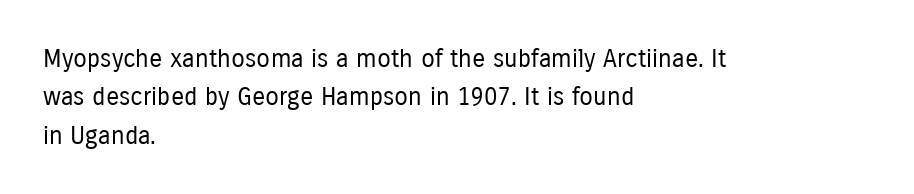
{"italic": "no", "bold": "no", "underline": "no", "align": "left", "line_spacing": "normal", "line_spacing_ratio": 1.54, "letter_spacing": "normal", "letter_spacing_em": 0.0, "glyph_px": 25}
